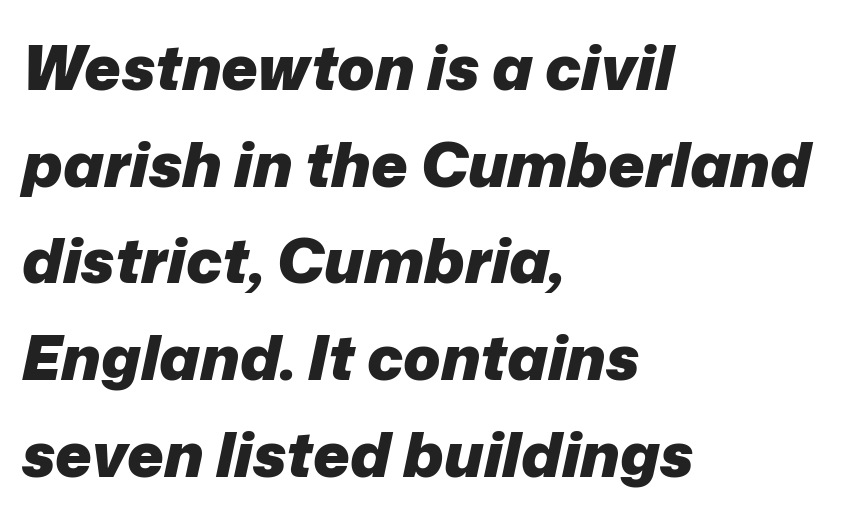
The image shows 62 px heavy type, italic (leaning right); set left-aligned, normal line spacing (1.56x), normal letter spacing, not underlined; low stroke contrast and a medium x-height.
